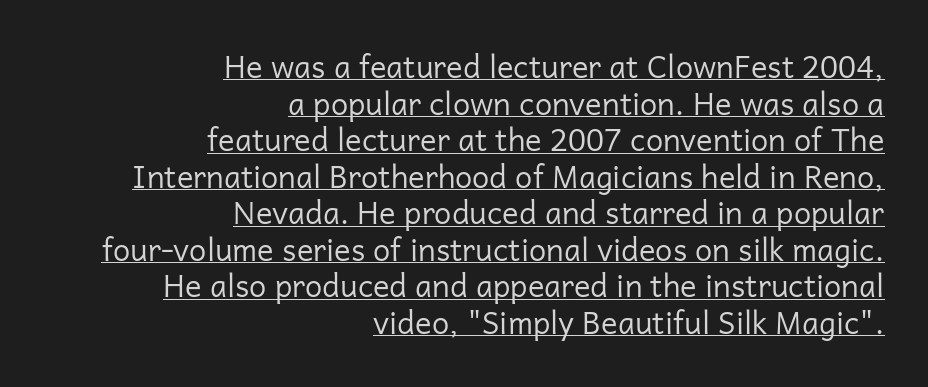
Q: Is the text bold? A: No.
Q: Is the text italic (slanted)? A: No, it is upright.
Q: Is the typeface a serif or a sans-serif typeface? A: Sans-serif.
Q: Is the text underlined? A: Yes.
Q: How is the paragraph aligned? A: Right-aligned.
Q: Is the spacing between letters normal or unusually wide? A: Normal.
Q: Width (condensed, normal, or wide)? A: Normal.
Q: Stroke contrast? A: Low.
Q: x-height? A: Medium.
Q: Monospaced? A: No.
